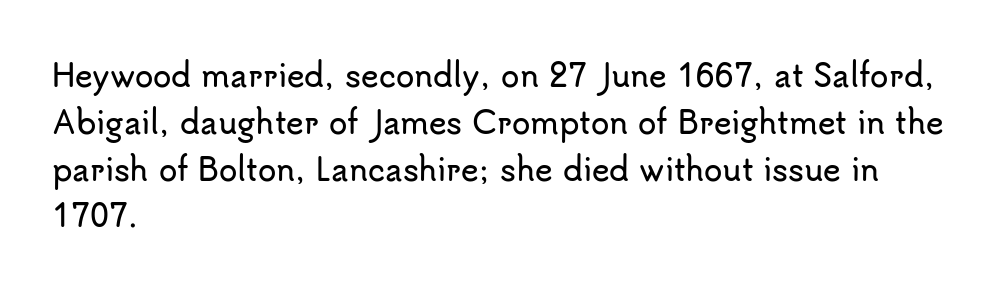
Q: Is the text italic (slanted)? A: No, it is upright.
Q: Is the typeface a serif or a sans-serif typeface? A: Sans-serif.
Q: Is the text underlined? A: No.
Q: How is the paragraph aligned? A: Left-aligned.
Q: Is the spacing between letters normal or unusually wide? A: Normal.
Q: Is the spacing between lines tight, normal or loose? A: Normal.
Q: Width (condensed, normal, or wide)? A: Normal.
Q: Stroke contrast? A: Low.
Q: x-height? A: Small.
Q: Monospaced? A: No.
